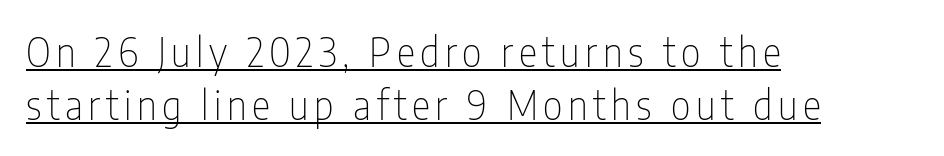
Q: Is the text bold? A: No.
Q: Is the text italic (slanted)? A: No, it is upright.
Q: Is the typeface a serif or a sans-serif typeface? A: Sans-serif.
Q: Is the text underlined? A: Yes.
Q: How is the paragraph aligned? A: Left-aligned.
Q: Is the spacing between lines tight, normal or loose? A: Normal.
Q: Width (condensed, normal, or wide)? A: Condensed.
Q: Stroke contrast? A: Low.
Q: x-height? A: Medium.
Q: Monospaced? A: No.
